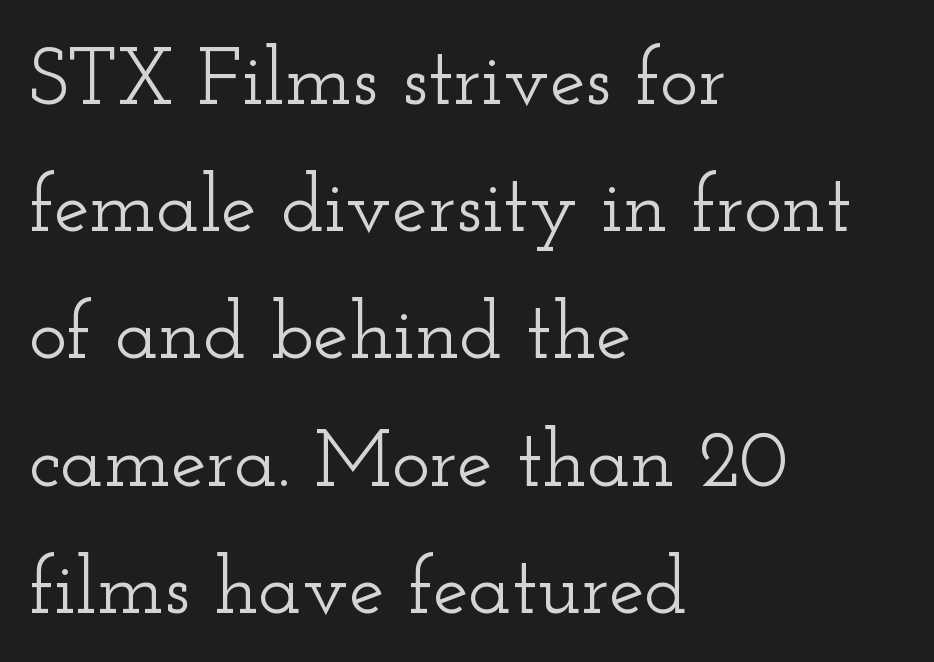
{"serif": "yes", "italic": "no", "width": "wide", "stroke_contrast": "low", "x_height": "small", "monospaced": "no", "underline": "no", "align": "left", "line_spacing": "normal", "line_spacing_ratio": 1.59, "letter_spacing": "normal", "letter_spacing_em": 0.0, "glyph_px": 80}
